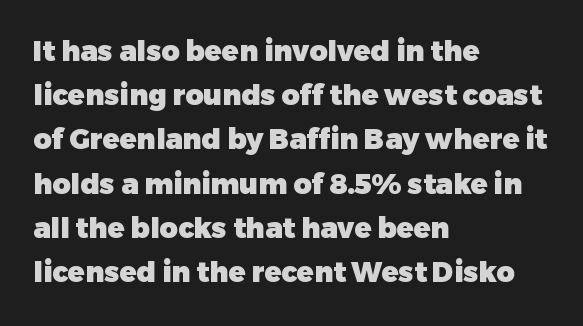
Characters follow at the spacing the type designer built in. Successive baselines arrive at the customary interval. These lines are rendered in a variable-pitch font. A student would call this left alignment; a typographer would say flush left, rag right. Clear beneath every line of the passage. The face used here is a sans, in the tradition of grotesques and geometrics.
